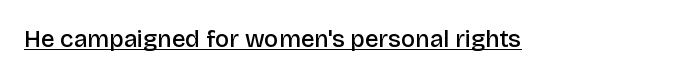
Designer's note — italics off, roman on. The horizontal fit of the characters is conventional and even. Is there an underline? Yes — a line sits under the letters. The characters look somewhat weighty, a semibold short of true bold.
